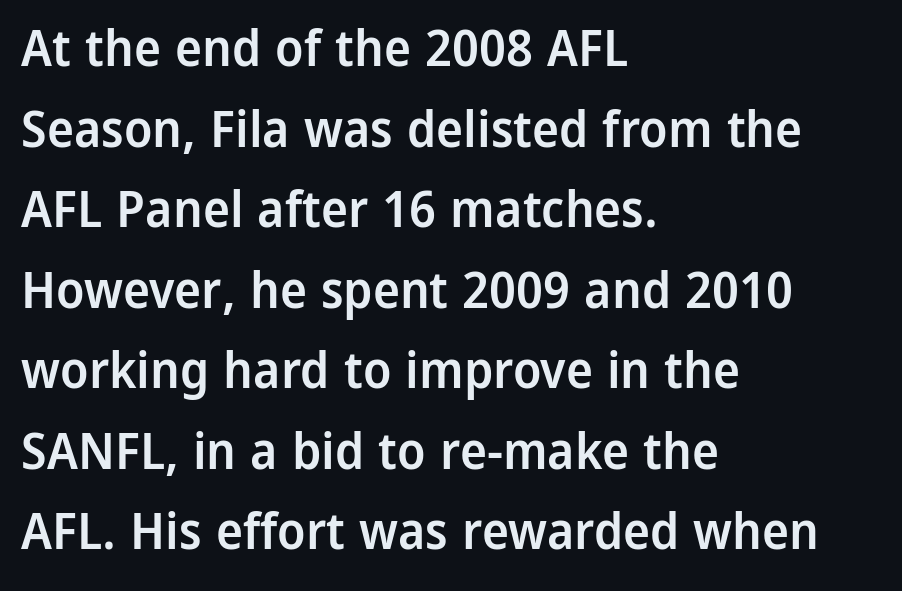
Q: Is the text bold? A: Semi-bold.
Q: Is the text italic (slanted)? A: No, it is upright.
Q: Is the typeface a serif or a sans-serif typeface? A: Sans-serif.
Q: Is the text underlined? A: No.
Q: How is the paragraph aligned? A: Left-aligned.
Q: Is the spacing between letters normal or unusually wide? A: Normal.
Q: Is the spacing between lines tight, normal or loose? A: Normal.
Q: Width (condensed, normal, or wide)? A: Normal.
Q: Stroke contrast? A: Low.
Q: x-height? A: Medium.
Q: Monospaced? A: No.
